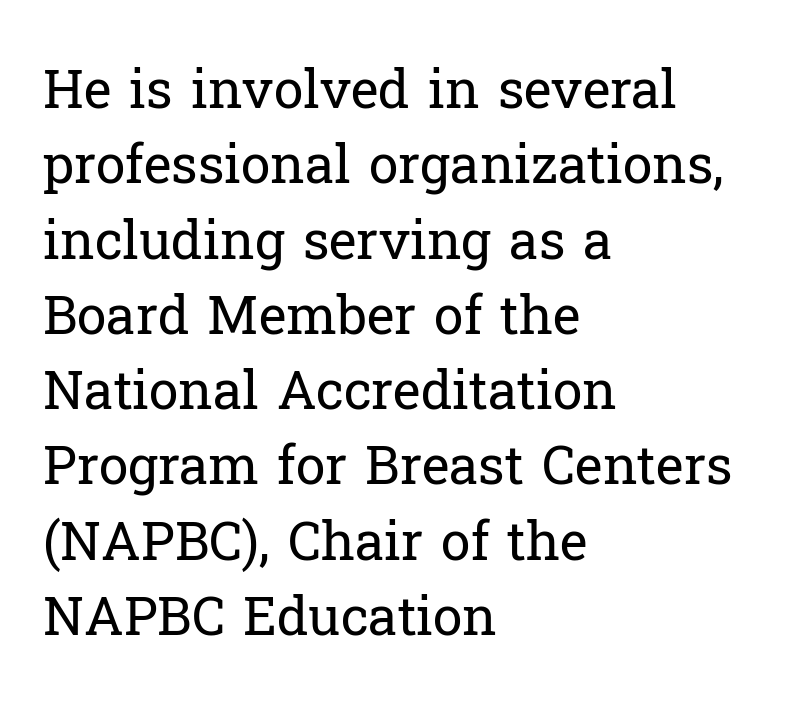
Alignment: flush left. Is this a heavy cut? Hardly; it is regular or lighter. No italicization has been applied; the sample stays upright. Each letter keeps its own natural width here, so spacing adapts to shape.
